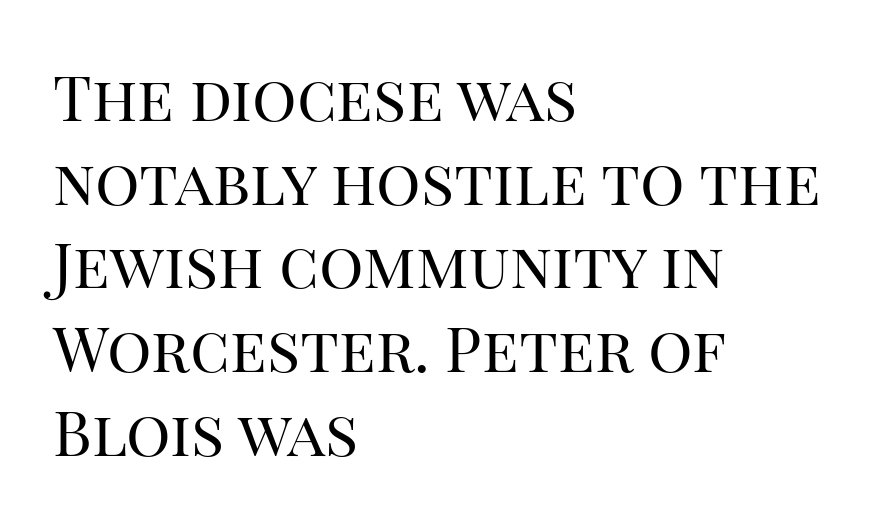
{"serif": "yes", "italic": "no", "bold": "no", "weight": "regular", "width": "normal", "stroke_contrast": "high", "x_height": "large", "monospaced": "no", "underline": "no", "align": "left", "line_spacing": "normal", "line_spacing_ratio": 1.35, "letter_spacing": "normal", "letter_spacing_em": 0.0, "glyph_px": 62}
